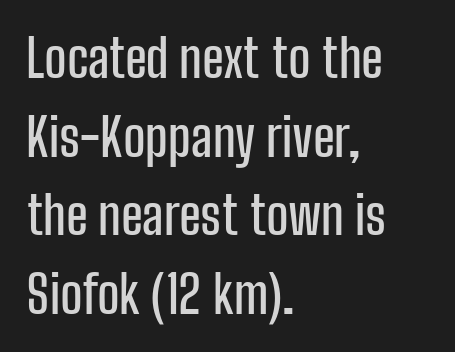
Q: Is the text italic (slanted)? A: No, it is upright.
Q: Is the typeface a serif or a sans-serif typeface? A: Sans-serif.
Q: Is the text underlined? A: No.
Q: How is the paragraph aligned? A: Left-aligned.
Q: Is the spacing between letters normal or unusually wide? A: Normal.
Q: Is the spacing between lines tight, normal or loose? A: Normal.
Q: Width (condensed, normal, or wide)? A: Condensed.
Q: Stroke contrast? A: Low.
Q: x-height? A: Medium.
Q: Monospaced? A: No.
